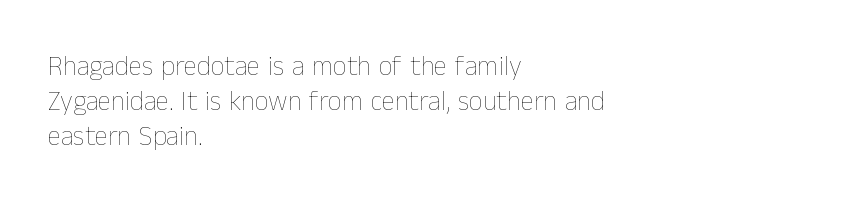
The image shows 27 px text type, upright; set left-aligned, normal line spacing (1.29x), normal letter spacing, not underlined.
